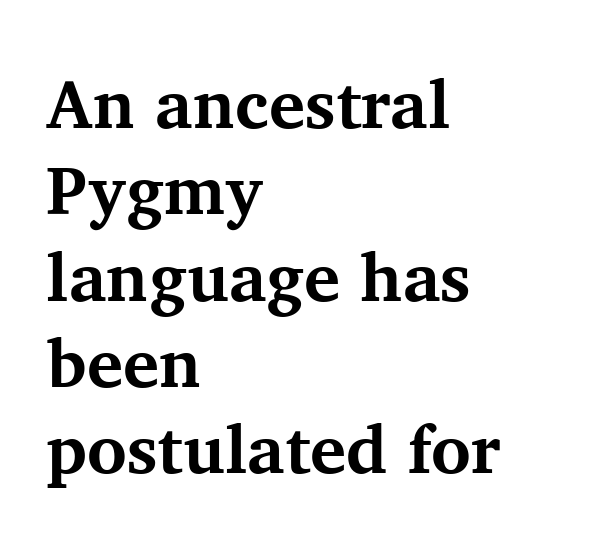
The image shows 68 px bold serif type, upright; set left-aligned, normal line spacing (1.27x), normal letter spacing, not underlined; medium stroke contrast and a medium x-height.
